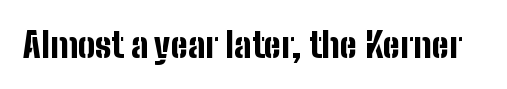
No feet cap the strokes, marking this as sans-serif type. The space directly below the letters is spotless. Notice how the stems are strictly vertical — no italics here. This is heavy type, rendered in bold. The passage shown is typed in a proportional face where columns would drift. The letters sit at their default tracking, neither squeezed nor spread.
